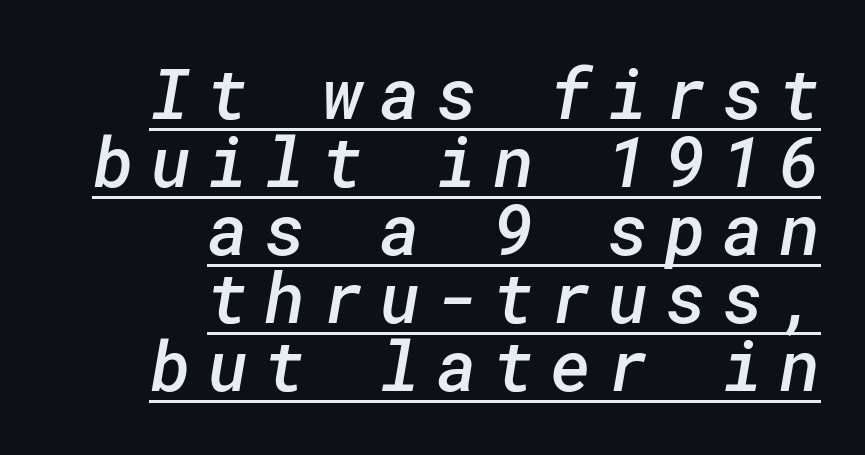
Q: Is the text bold? A: Semi-bold.
Q: Is the typeface a serif or a sans-serif typeface? A: Sans-serif.
Q: Is the text underlined? A: Yes.
Q: How is the paragraph aligned? A: Right-aligned.
Q: Is the spacing between letters normal or unusually wide? A: Unusually wide.
Q: Is the spacing between lines tight, normal or loose? A: Tight.
Q: Width (condensed, normal, or wide)? A: Normal.
Q: Stroke contrast? A: Low.
Q: x-height? A: Medium.
